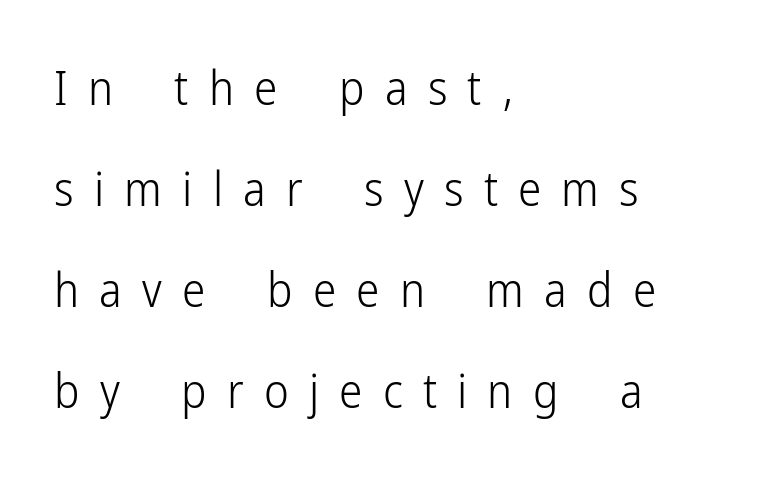
This reads as an unemphasized weight, regular at the heaviest. Note the varied advance widths — an 'i' is clearly narrower than an 'm'. The setting favours the left margin, as ordinary paragraphs usually do. Look at the bottom of the vertical strokes: they stop flat, with no serifs.
